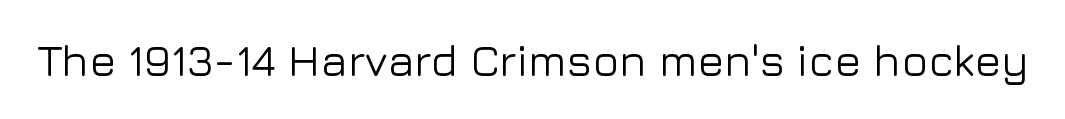
{"serif": "no", "italic": "no", "width": "normal", "stroke_contrast": "low", "x_height": "medium", "monospaced": "no", "underline": "no", "letter_spacing": "normal", "letter_spacing_em": 0.0, "glyph_px": 44}
